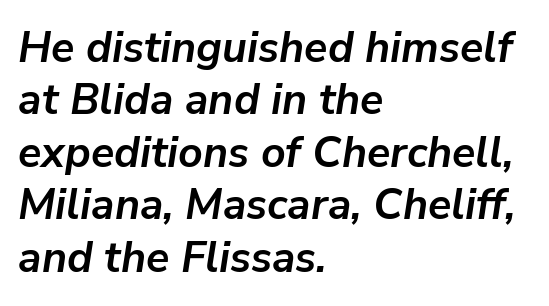
Q: Is the text bold? A: Yes.
Q: Is the text italic (slanted)? A: Yes, it leans right by about 9 degrees.
Q: Is the text underlined? A: No.
Q: How is the paragraph aligned? A: Left-aligned.
Q: Is the spacing between letters normal or unusually wide? A: Normal.
Q: Width (condensed, normal, or wide)? A: Normal.
Q: Stroke contrast? A: Low.
Q: x-height? A: Medium.
Q: Monospaced? A: No.
